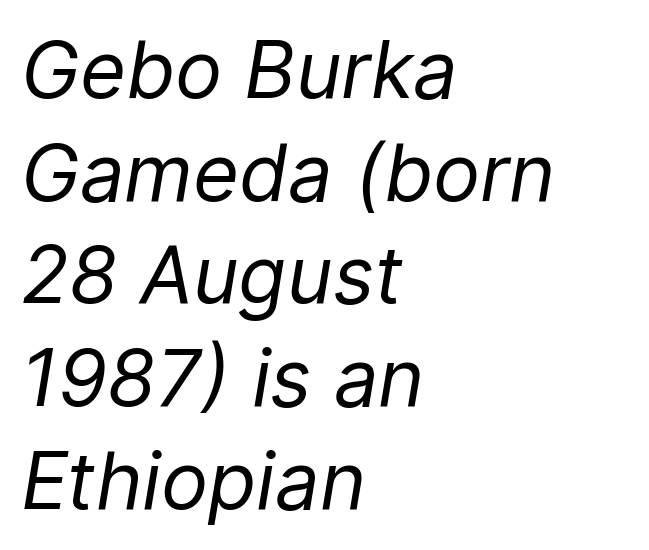
The image shows 79 px regular-weight type, italic (leaning right); set left-aligned, normal line spacing (1.3x), normal letter spacing, not underlined; low stroke contrast and a medium x-height.
